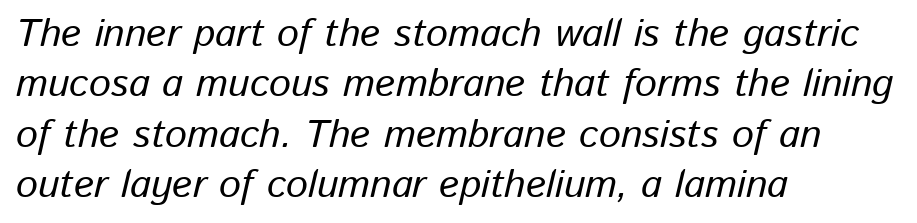
Q: Is the text italic (slanted)? A: Yes, it leans right by about 13 degrees.
Q: Is the text underlined? A: No.
Q: How is the paragraph aligned? A: Left-aligned.
Q: Is the spacing between letters normal or unusually wide? A: Normal.
Q: Is the spacing between lines tight, normal or loose? A: Normal.
Q: Width (condensed, normal, or wide)? A: Normal.
Q: Stroke contrast? A: Low.
Q: x-height? A: Medium.
Q: Monospaced? A: No.
